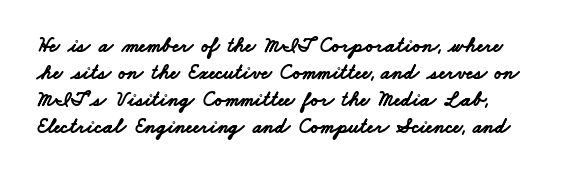
The image shows 21 px bold type; set normal line spacing (1.29x), normal letter spacing, not underlined.
